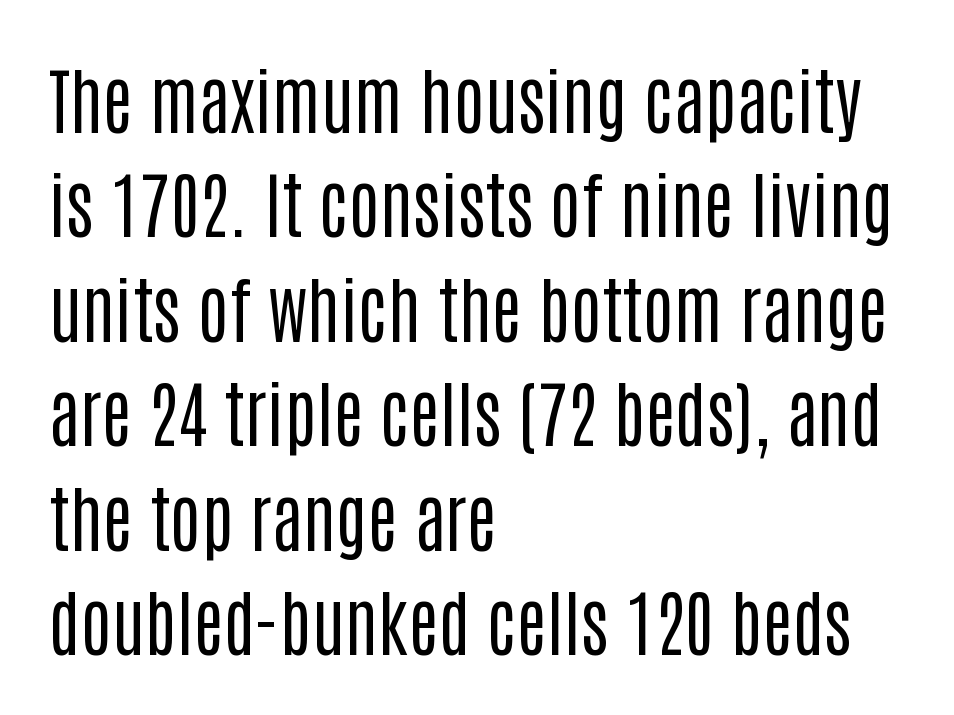
{"serif": "no", "italic": "no", "bold": "no", "weight": "regular", "width": "condensed", "stroke_contrast": "low", "x_height": "large", "monospaced": "no", "underline": "no", "align": "left", "line_spacing": "normal", "line_spacing_ratio": 1.45, "letter_spacing": "normal", "letter_spacing_em": 0.0, "glyph_px": 72}
